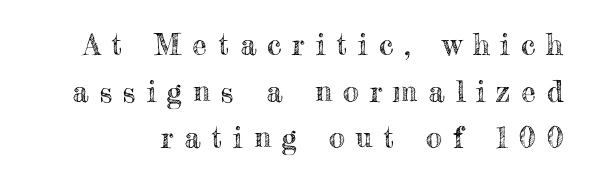
Q: Is the text italic (slanted)? A: No, it is upright.
Q: Is the text underlined? A: No.
Q: Is the spacing between letters normal or unusually wide? A: Unusually wide.
Q: Is the spacing between lines tight, normal or loose? A: Normal.
Q: Width (condensed, normal, or wide)? A: Normal.
Q: x-height? A: Small.
Q: Monospaced? A: No.
